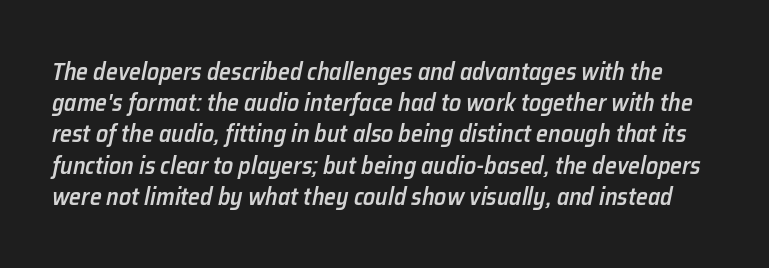
{"italic": "yes", "lean": "right", "slant_degrees": 12, "bold": "semi", "underline": "no", "line_spacing": "normal", "line_spacing_ratio": 1.3, "letter_spacing": "normal", "letter_spacing_em": 0.0, "glyph_px": 24}
